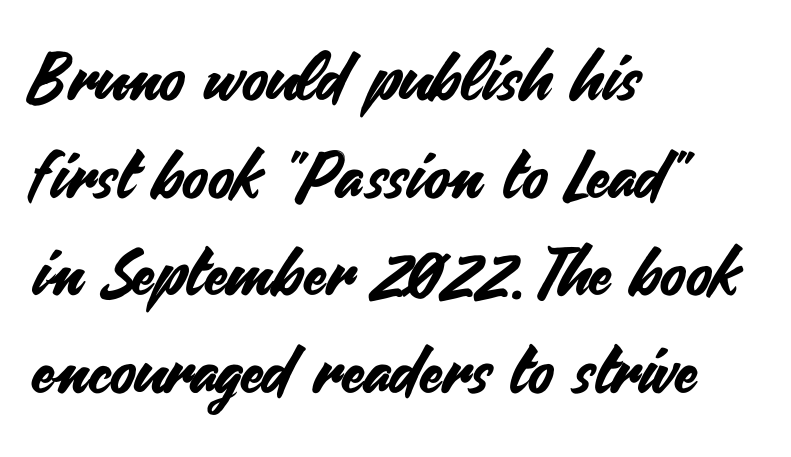
Bare-footed words on every line. Regarding leading, the lines here are spaced in the standard way. These lines stack with their left ends in a neat column. These lines keep a tight, regular rhythm from letter to letter.
